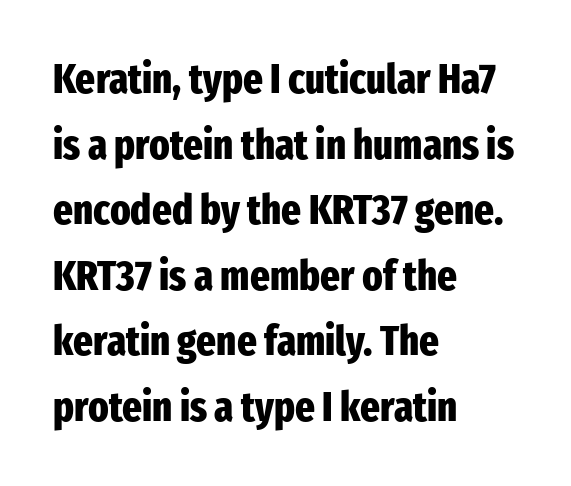
Is the type bold? Yes — the strokes are clearly thick and heavy. Whoever set this chose a conventional vertical rhythm. Note: no serifs on the glyphs. Underlining? Definitely not there. The face used here is proportionally spaced, like ordinary book or web type. The compositor pushed each line to the left boundary.
